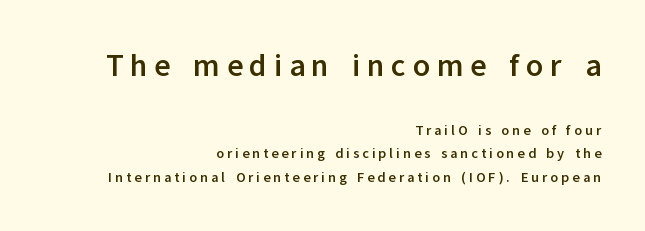
Q: Is the text bold? A: Yes.
Q: Is the text italic (slanted)? A: No, it is upright.
Q: Is the typeface a serif or a sans-serif typeface? A: Sans-serif.
Q: Is the text underlined? A: No.
Q: How is the paragraph aligned? A: Right-aligned.
Q: Is the spacing between letters normal or unusually wide? A: Unusually wide.
Q: Is the spacing between lines tight, normal or loose? A: Normal.
Q: Which block of text is set in a larger size, the first (top) or the second (bottom)? A: The first (top) one.
Q: Width (condensed, normal, or wide)? A: Normal.
Q: Stroke contrast? A: Low.
Q: x-height? A: Medium.
Q: Monospaced? A: No.
